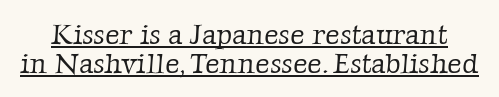
The image shows 28 px light serif type; set tight line spacing (1.03x), normal letter spacing, underlined; low stroke contrast and a medium x-height.
